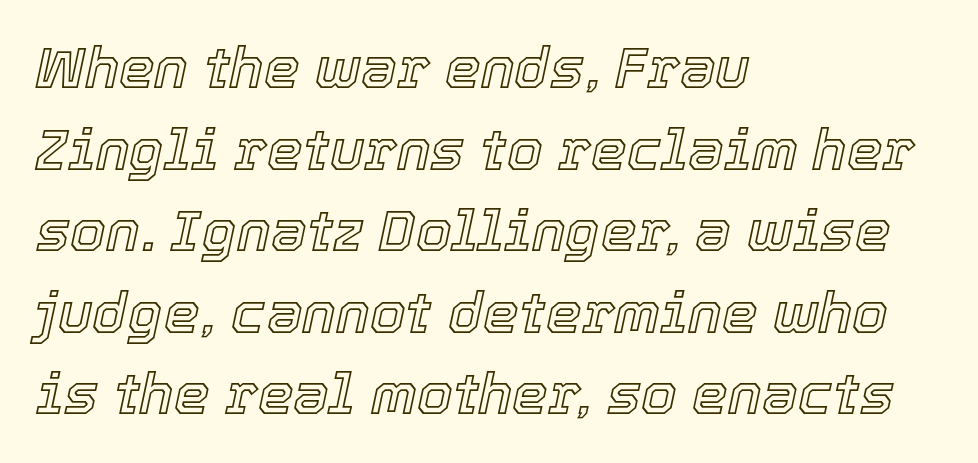
The image shows 57 px text type, italic (leaning right); set left-aligned, normal line spacing (1.43x), normal letter spacing, not underlined; a medium x-height.
